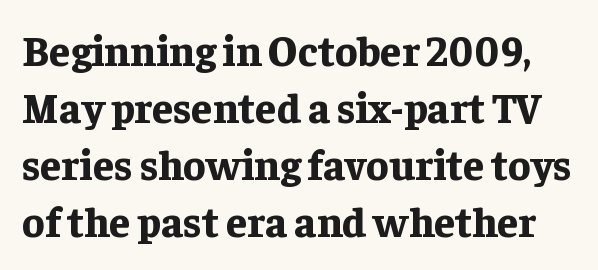
Honestly, there is no underline to notice here at all. Is there any slant? The stems are plumb. Vertically, the passage feels balanced, rows spaced as you'd expect. These lines keep a tight, regular rhythm from letter to letter. You can tell from the footed stems that serif type was used.
